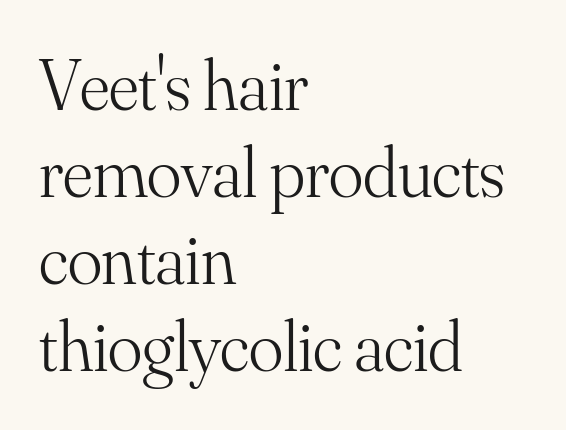
The image shows 72 px light serif type, upright; set left-aligned, line spacing 1.21x, normal letter spacing, not underlined; medium stroke contrast and a small x-height.
